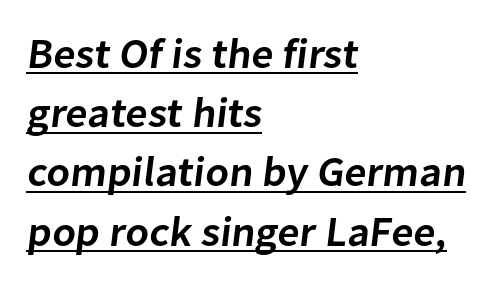
The image shows 42 px semibold sans-serif type; set left-aligned, normal line spacing (1.41x), normal letter spacing, underlined; low stroke contrast and a medium x-height.
